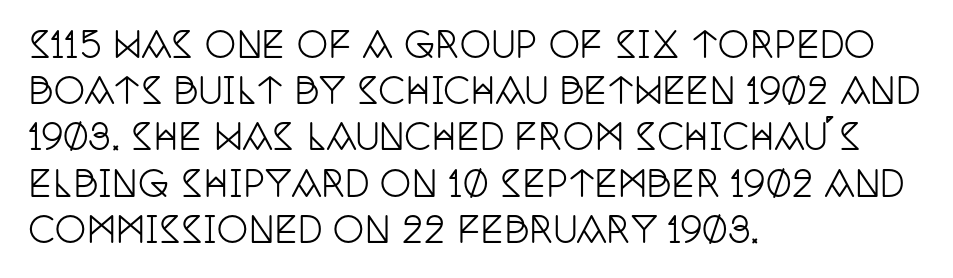
Q: Is the text italic (slanted)? A: No, it is upright.
Q: Is the typeface a serif or a sans-serif typeface? A: Serif.
Q: Is the text underlined? A: No.
Q: How is the paragraph aligned? A: Left-aligned.
Q: Is the spacing between letters normal or unusually wide? A: Normal.
Q: Is the spacing between lines tight, normal or loose? A: Normal.
Q: Width (condensed, normal, or wide)? A: Condensed.
Q: Stroke contrast? A: Low.
Q: x-height? A: Large.
Q: Monospaced? A: No.
